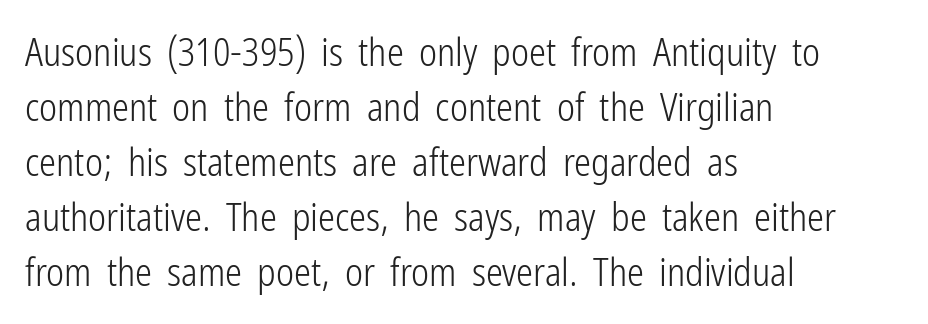
Q: Is the text bold? A: No.
Q: Is the text italic (slanted)? A: No, it is upright.
Q: Is the typeface a serif or a sans-serif typeface? A: Sans-serif.
Q: Is the text underlined? A: No.
Q: How is the paragraph aligned? A: Left-aligned.
Q: Is the spacing between letters normal or unusually wide? A: Normal.
Q: Is the spacing between lines tight, normal or loose? A: Normal.
Q: Width (condensed, normal, or wide)? A: Condensed.
Q: Stroke contrast? A: Low.
Q: x-height? A: Medium.
Q: Monospaced? A: No.
